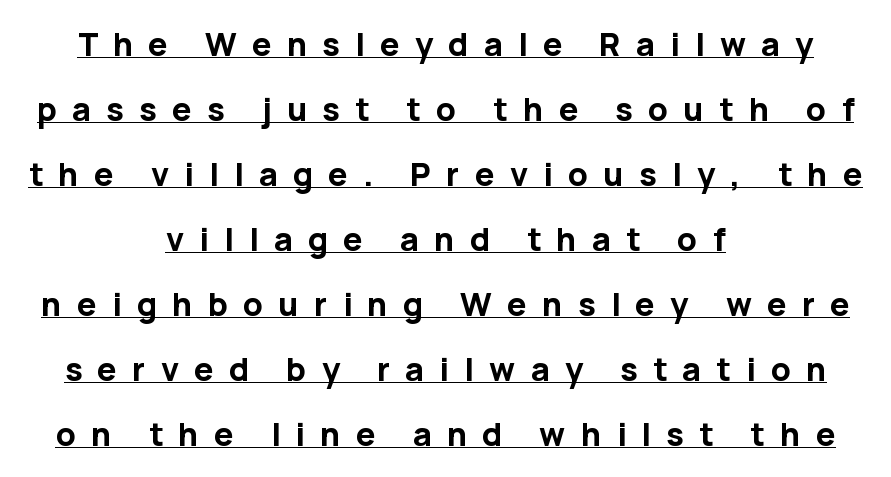
The image shows 32 px bold sans-serif type, upright; set centered, loose line spacing (2.03x), unusually wide letter spacing (+0.48 em), underlined; low stroke contrast and a medium x-height.
